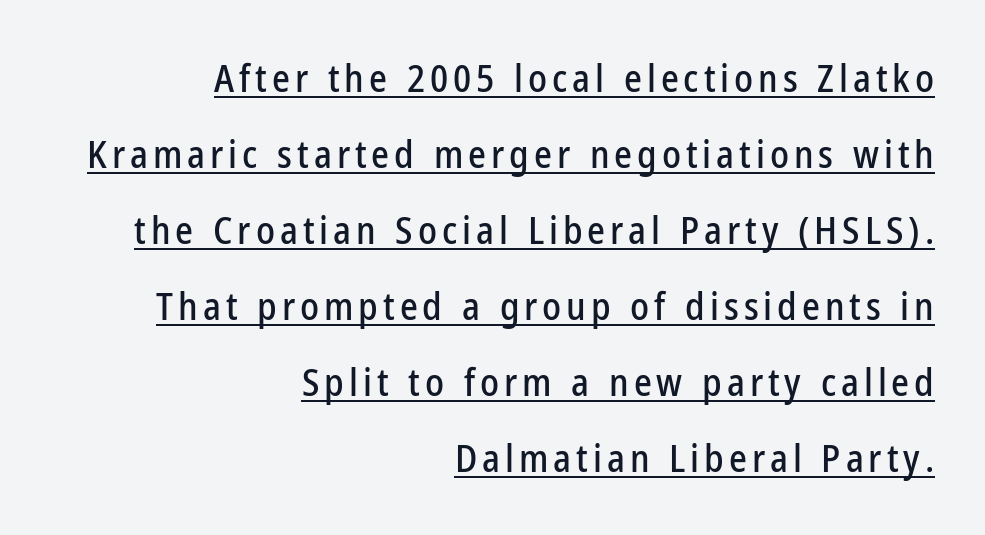
Q: Is the text italic (slanted)? A: No, it is upright.
Q: Is the typeface a serif or a sans-serif typeface? A: Sans-serif.
Q: Is the text underlined? A: Yes.
Q: How is the paragraph aligned? A: Right-aligned.
Q: Is the spacing between lines tight, normal or loose? A: Loose.
Q: Width (condensed, normal, or wide)? A: Condensed.
Q: Stroke contrast? A: Low.
Q: x-height? A: Medium.
Q: Monospaced? A: No.
